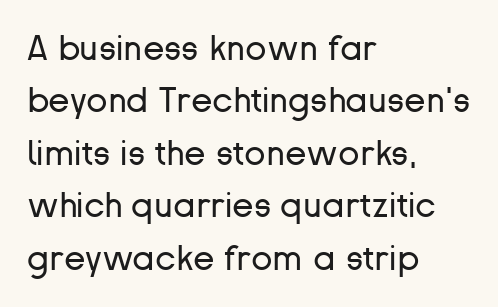
Q: Is the text bold? A: No.
Q: Is the text italic (slanted)? A: No, it is upright.
Q: Is the typeface a serif or a sans-serif typeface? A: Sans-serif.
Q: Is the text underlined? A: No.
Q: How is the paragraph aligned? A: Left-aligned.
Q: Is the spacing between letters normal or unusually wide? A: Normal.
Q: Is the spacing between lines tight, normal or loose? A: Normal.
Q: Width (condensed, normal, or wide)? A: Normal.
Q: Stroke contrast? A: Low.
Q: x-height? A: Medium.
Q: Monospaced? A: No.
